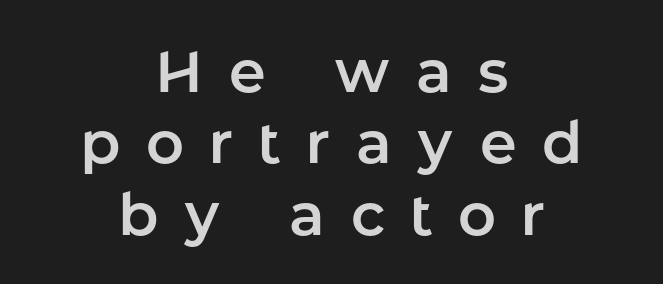
The lettering holds an erect, upright posture throughout. Alignment: centered. Think of a printed novel: that variable character pitch is what you see here. The glyphs in this specimen are sans serif. Inter-character spacing is expanded well beyond the font's built-in metrics.
